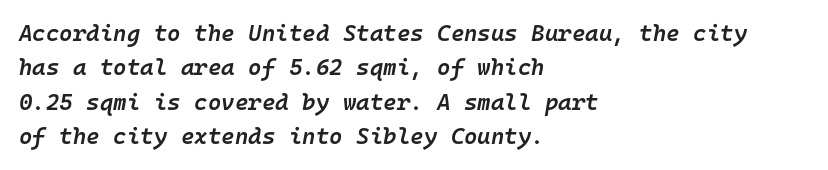
{"italic": "yes", "lean": "right", "slant_degrees": 10, "bold": "semi", "underline": "no", "align": "left", "line_spacing": "normal", "line_spacing_ratio": 1.5, "letter_spacing": "normal", "letter_spacing_em": 0.0, "glyph_px": 23}
